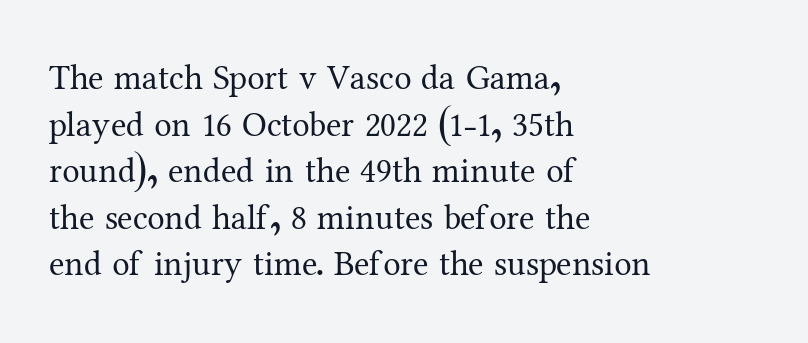
{"serif": "yes", "italic": "no", "bold": "no", "weight": "regular", "width": "normal", "stroke_contrast": "medium", "x_height": "medium", "monospaced": "no", "underline": "no", "align": "left", "line_spacing": "normal", "line_spacing_ratio": 1.33, "letter_spacing": "normal", "letter_spacing_em": 0.0, "glyph_px": 35}
